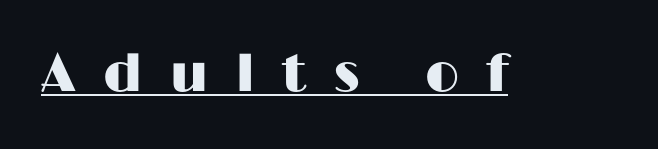
{"serif": "no", "italic": "no", "width": "wide", "stroke_contrast": "high", "x_height": "medium", "monospaced": "no", "underline": "yes", "letter_spacing": "wide", "letter_spacing_em": 0.49, "glyph_px": 54}
